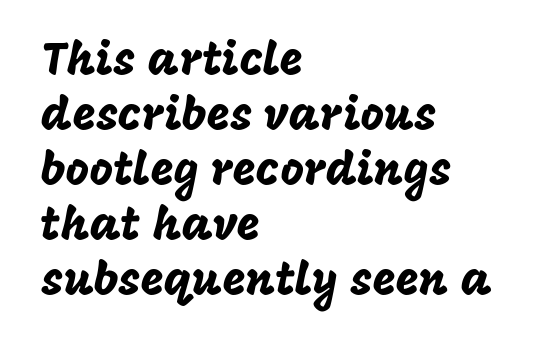
Q: Is the text italic (slanted)? A: Yes.
Q: Is the typeface a serif or a sans-serif typeface? A: Sans-serif.
Q: Is the text underlined? A: No.
Q: How is the paragraph aligned? A: Left-aligned.
Q: Is the spacing between letters normal or unusually wide? A: Normal.
Q: Width (condensed, normal, or wide)? A: Normal.
Q: Stroke contrast? A: Low.
Q: x-height? A: Large.
Q: Monospaced? A: No.
